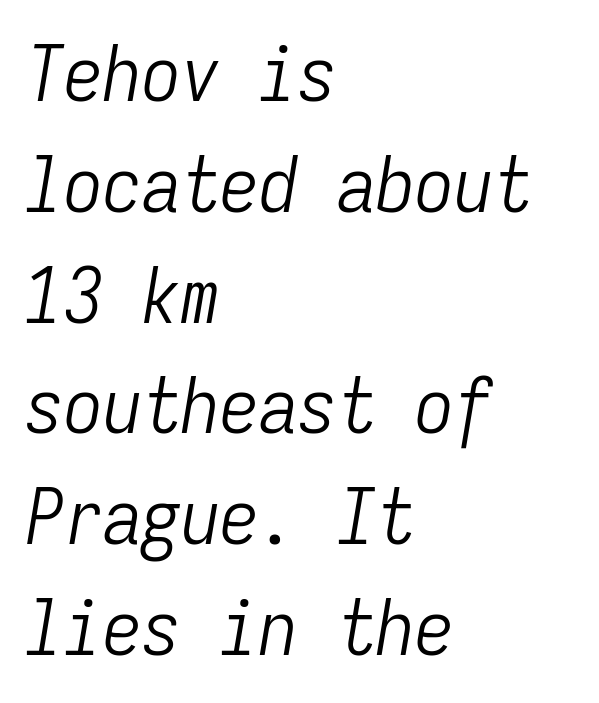
The image shows 78 px light, condensed type, italic (leaning right), monospaced; set left-aligned, normal line spacing (1.42x), normal letter spacing, not underlined; low stroke contrast and a medium x-height.
